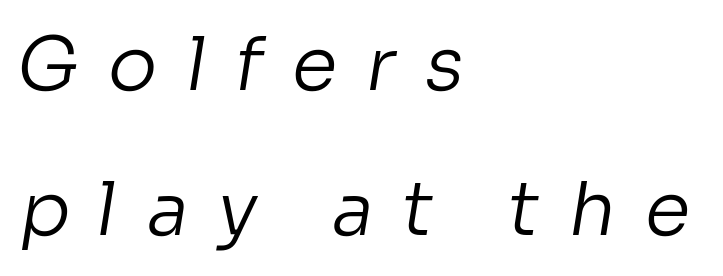
{"serif": "no", "bold": "no", "weight": "regular", "width": "normal", "stroke_contrast": "low", "x_height": "medium", "monospaced": "no", "underline": "no", "align": "left", "line_spacing": "loose", "line_spacing_ratio": 1.96, "letter_spacing": "wide", "letter_spacing_em": 0.39, "glyph_px": 74}
